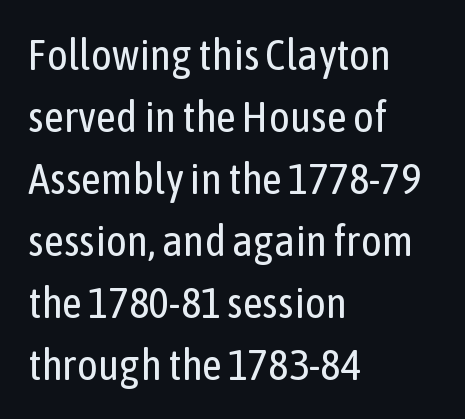
{"serif": "no", "italic": "no", "bold": "no", "weight": "regular", "width": "condensed", "stroke_contrast": "low", "x_height": "medium", "monospaced": "no", "underline": "no", "align": "left", "line_spacing": "normal", "line_spacing_ratio": 1.41, "letter_spacing": "normal", "letter_spacing_em": 0.0, "glyph_px": 44}
